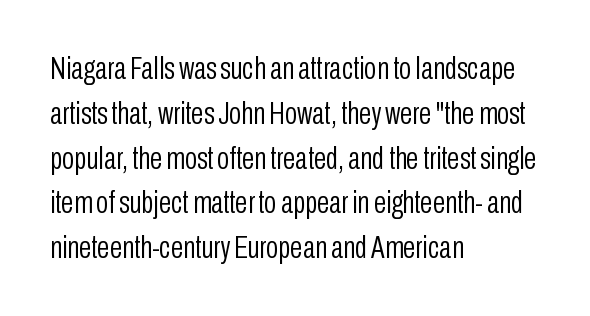
The image shows 32 px light, condensed sans-serif type, upright; set left-aligned, normal line spacing (1.4x), normal letter spacing, not underlined; low stroke contrast and a medium x-height.
